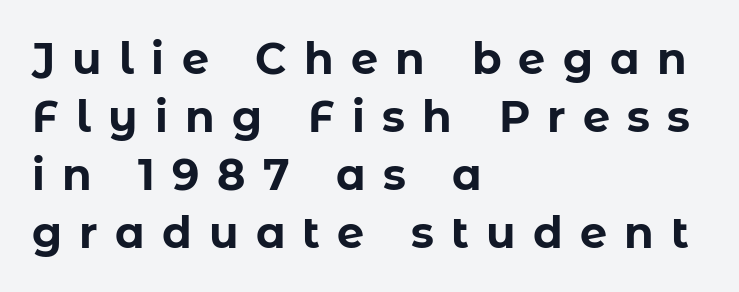
{"serif": "no", "italic": "no", "bold": "yes", "weight": "bold", "width": "normal", "stroke_contrast": "low", "x_height": "medium", "monospaced": "no", "underline": "no", "align": "left", "line_spacing": "normal", "line_spacing_ratio": 1.35, "letter_spacing": "wide", "letter_spacing_em": 0.4, "glyph_px": 43}
